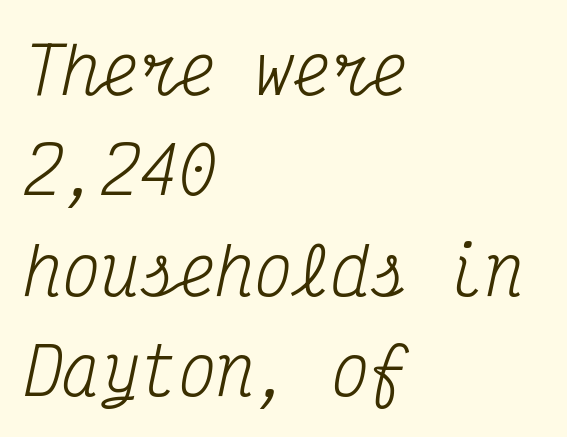
The image shows 64 px regular-weight, condensed serif type, italic (leaning right), monospaced; set left-aligned, normal line spacing (1.57x), normal letter spacing, not underlined; medium stroke contrast and a medium x-height.
